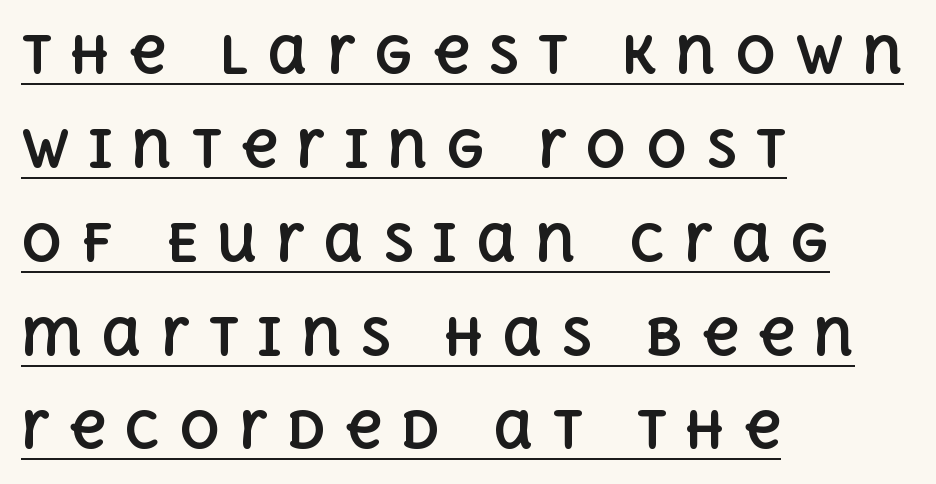
The image shows 51 px bold type, upright; set left-aligned, line spacing 1.84x, unusually wide letter spacing (+0.36 em), underlined; a large x-height.
